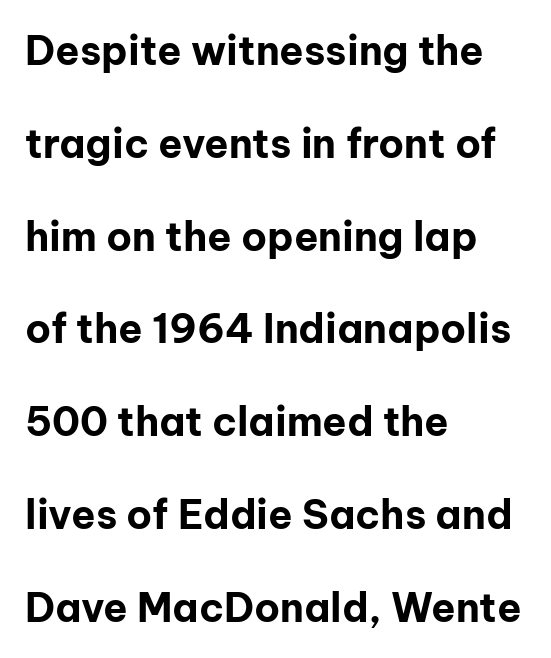
The image shows 40 px bold sans-serif type, upright; set left-aligned, loose line spacing (2.32x), normal letter spacing, not underlined; low stroke contrast and a medium x-height.
